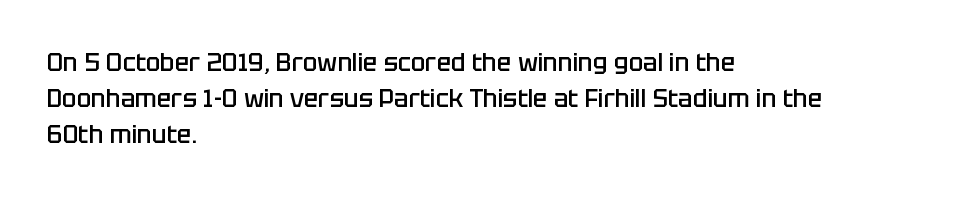
Quick note: not italic, upright. The baseline area is clear. Short and long lines alike share a common starting point at left. Students, observe: this is what conventionally led text looks like.
